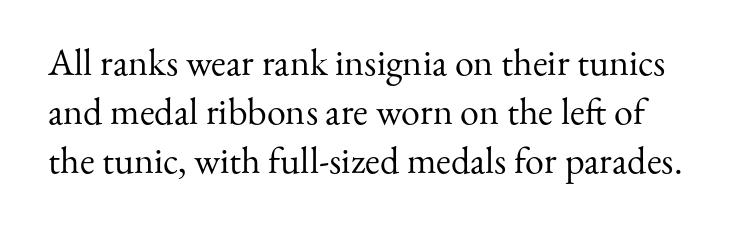
Q: Is the text bold? A: No.
Q: Is the text italic (slanted)? A: No, it is upright.
Q: Is the typeface a serif or a sans-serif typeface? A: Serif.
Q: Is the text underlined? A: No.
Q: Is the spacing between letters normal or unusually wide? A: Normal.
Q: Is the spacing between lines tight, normal or loose? A: Normal.
Q: Width (condensed, normal, or wide)? A: Normal.
Q: Stroke contrast? A: Medium.
Q: x-height? A: Small.
Q: Monospaced? A: No.
